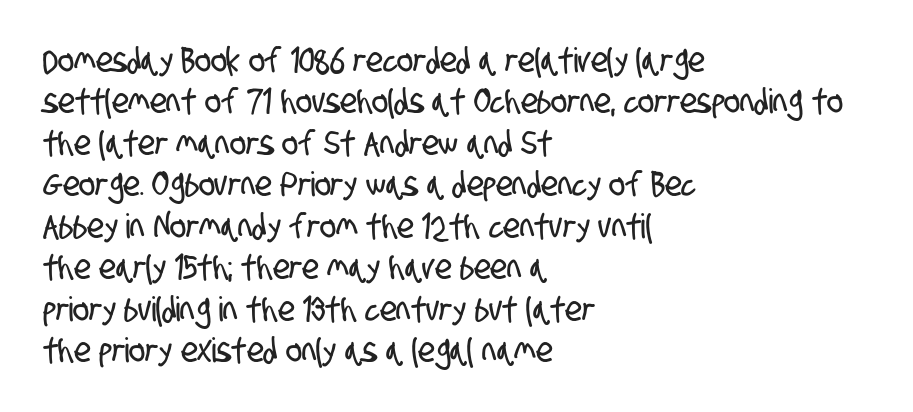
Looks like regular typesetting: each glyph gets only the width it needs. Serif or sans? Sans — the stroke terminals are bare. The paragraph shown leans on its left margin. The passage shown is not underscored anywhere. Letter spacing: default.
